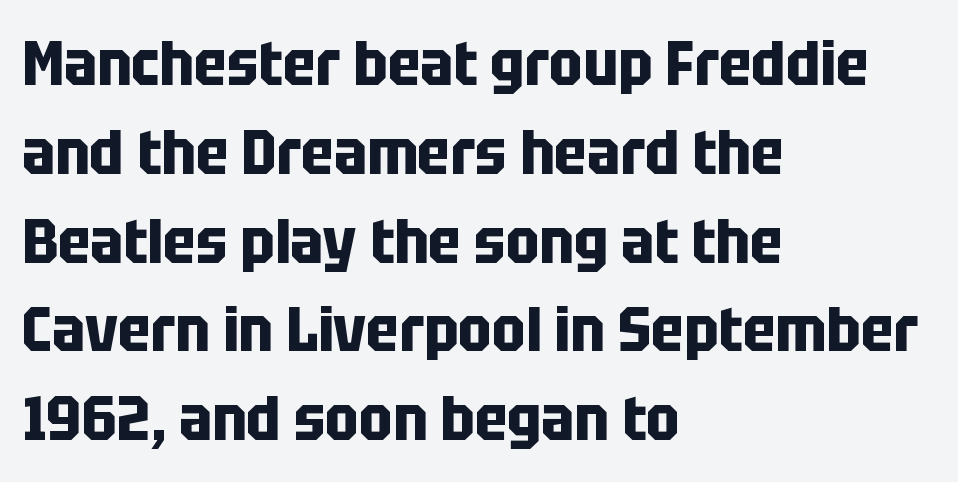
{"serif": "no", "italic": "no", "bold": "yes", "weight": "bold", "width": "condensed", "stroke_contrast": "low", "x_height": "large", "monospaced": "no", "underline": "no", "align": "left", "line_spacing": "normal", "line_spacing_ratio": 1.41, "letter_spacing": "normal", "letter_spacing_em": 0.0, "glyph_px": 63}
